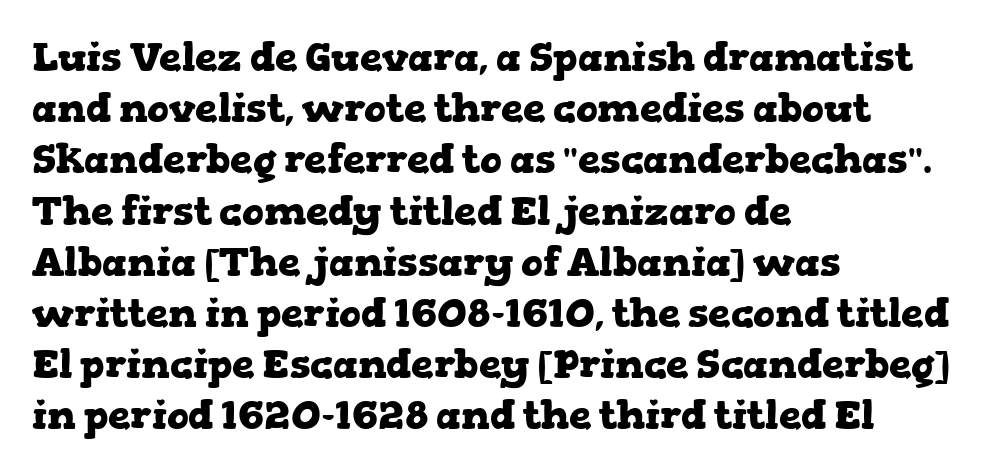
The image shows 40 px heavy, wide serif type, upright; set left-aligned, normal line spacing (1.28x), normal letter spacing, not underlined; low stroke contrast and a medium x-height.
